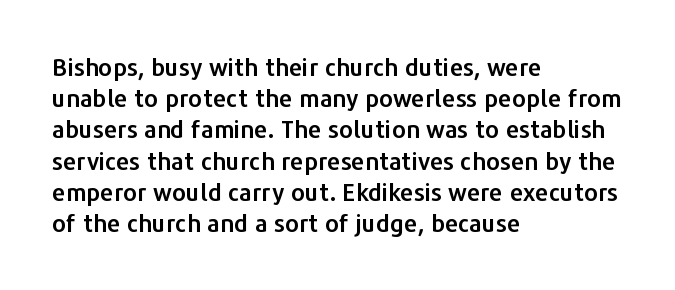
Q: Is the text italic (slanted)? A: No, it is upright.
Q: Is the text underlined? A: No.
Q: How is the paragraph aligned? A: Left-aligned.
Q: Is the spacing between letters normal or unusually wide? A: Normal.
Q: Is the spacing between lines tight, normal or loose? A: Normal.
